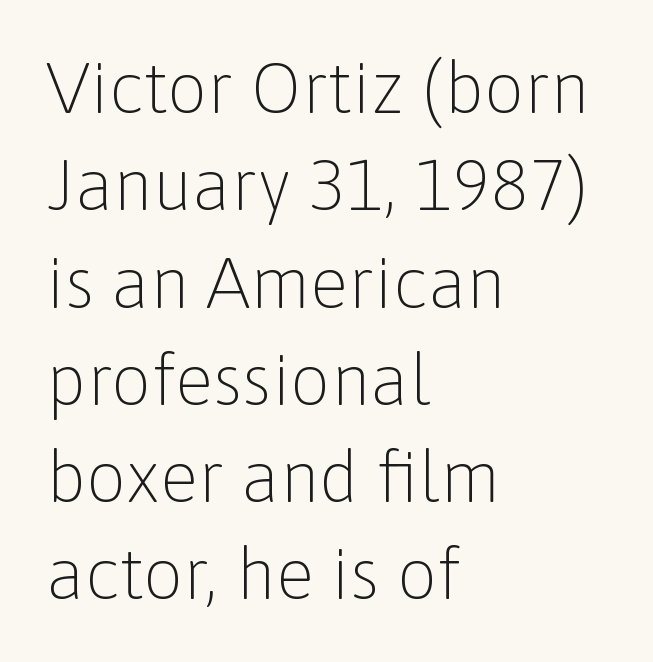
{"serif": "no", "italic": "no", "bold": "no", "weight": "light", "width": "normal", "stroke_contrast": "low", "x_height": "medium", "monospaced": "no", "underline": "no", "align": "left", "line_spacing": "normal", "line_spacing_ratio": 1.37, "letter_spacing": "normal", "letter_spacing_em": 0.0, "glyph_px": 71}
